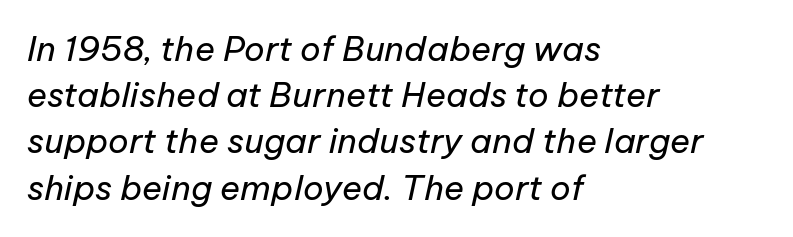
A typesetter would call this leading conventional body-copy spacing. Is the type slanted? Yes — the strokes lean at a clear angle. Line starts are locked; line ends wander. There is no visible air inserted between adjacent glyphs. Only glyphs here, with clear space below each row.
